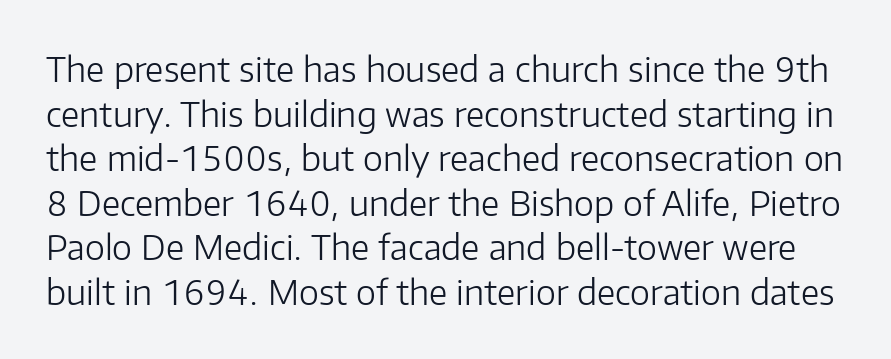
Q: Is the text bold? A: No.
Q: Is the text italic (slanted)? A: No, it is upright.
Q: Is the typeface a serif or a sans-serif typeface? A: Sans-serif.
Q: Is the text underlined? A: No.
Q: Is the spacing between letters normal or unusually wide? A: Normal.
Q: Is the spacing between lines tight, normal or loose? A: Normal.
Q: Width (condensed, normal, or wide)? A: Normal.
Q: Stroke contrast? A: Low.
Q: x-height? A: Medium.
Q: Monospaced? A: No.
